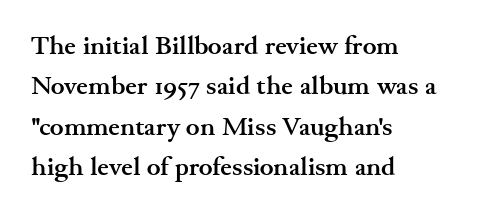
The image shows 26 px bold type, upright; set left-aligned, normal line spacing (1.55x), normal letter spacing, not underlined.
